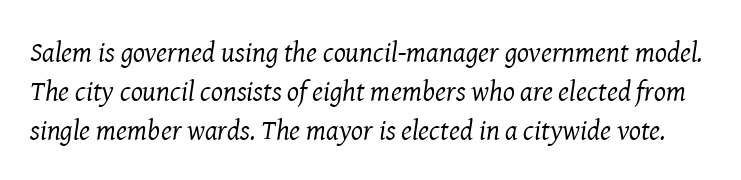
{"serif": "yes", "italic": "yes", "lean": "right", "slant_degrees": 8, "bold": "no", "weight": "regular", "width": "normal", "stroke_contrast": "medium", "x_height": "medium", "monospaced": "no", "underline": "no", "line_spacing": "normal", "line_spacing_ratio": 1.39, "letter_spacing": "normal", "letter_spacing_em": 0.0, "glyph_px": 28}
